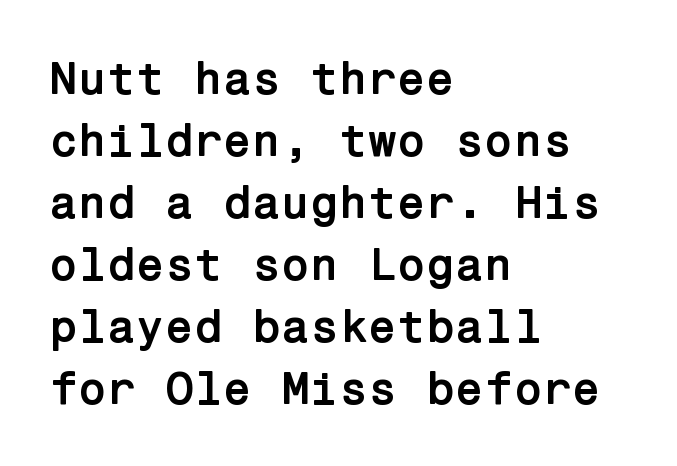
Q: Is the text bold? A: Yes.
Q: Is the text italic (slanted)? A: No, it is upright.
Q: Is the typeface a serif or a sans-serif typeface? A: Sans-serif.
Q: Is the text underlined? A: No.
Q: How is the paragraph aligned? A: Left-aligned.
Q: Is the spacing between letters normal or unusually wide? A: Normal.
Q: Is the spacing between lines tight, normal or loose? A: Normal.
Q: Width (condensed, normal, or wide)? A: Normal.
Q: Stroke contrast? A: Low.
Q: x-height? A: Medium.
